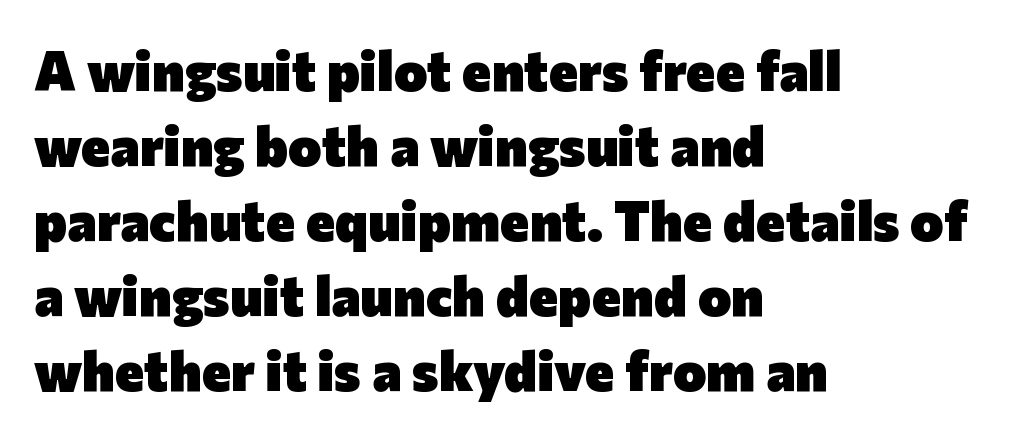
{"serif": "no", "italic": "no", "bold": "yes", "weight": "heavy", "width": "normal", "stroke_contrast": "low", "x_height": "medium", "monospaced": "no", "underline": "no", "align": "left", "line_spacing": "normal", "line_spacing_ratio": 1.34, "letter_spacing": "normal", "letter_spacing_em": 0.0, "glyph_px": 56}
